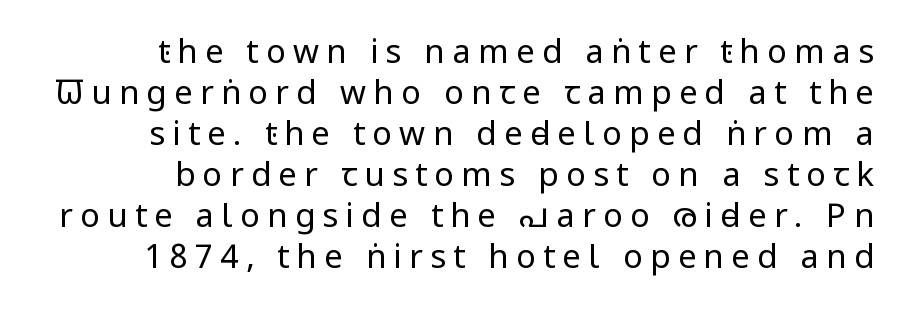
{"serif": "no", "italic": "no", "bold": "no", "weight": "regular", "width": "condensed", "stroke_contrast": "low", "x_height": "large", "monospaced": "no", "underline": "no", "line_spacing_ratio": 1.24, "letter_spacing": "wide", "letter_spacing_em": 0.22, "glyph_px": 33}
